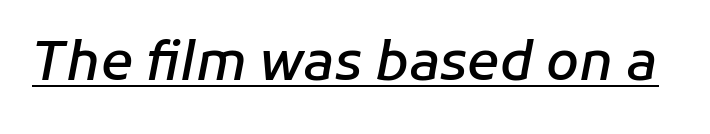
The image shows 53 px semibold type, italic (leaning right); set normal letter spacing, underlined; low stroke contrast and a medium x-height.
